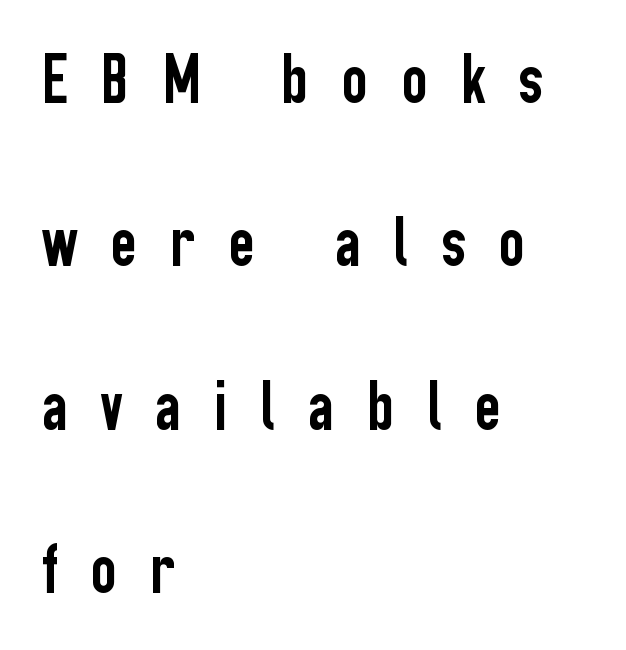
This rendering employs a face without finishing strokes, i.e., a sans-serif. Every row of glyphs begins at an identical x-position on the left. Words appear elongated and porous because spacing is wide. The foot of each line stays bare and open. Successive baselines arrive slowly, with a big drop between each. A typesetter would call this proportional, since set widths differ per character.
